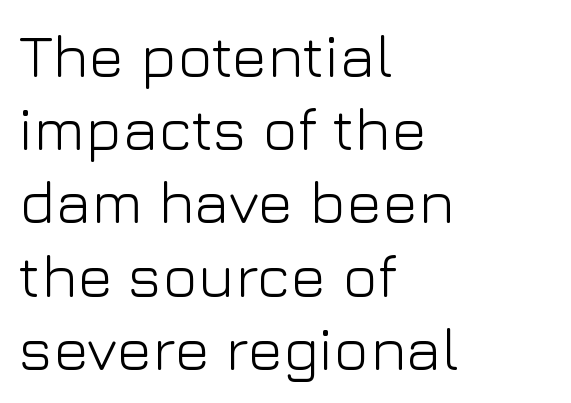
Q: Is the text bold? A: No.
Q: Is the text italic (slanted)? A: No, it is upright.
Q: Is the typeface a serif or a sans-serif typeface? A: Sans-serif.
Q: Is the text underlined? A: No.
Q: How is the paragraph aligned? A: Left-aligned.
Q: Is the spacing between letters normal or unusually wide? A: Normal.
Q: Width (condensed, normal, or wide)? A: Normal.
Q: Stroke contrast? A: Low.
Q: x-height? A: Medium.
Q: Monospaced? A: No.
